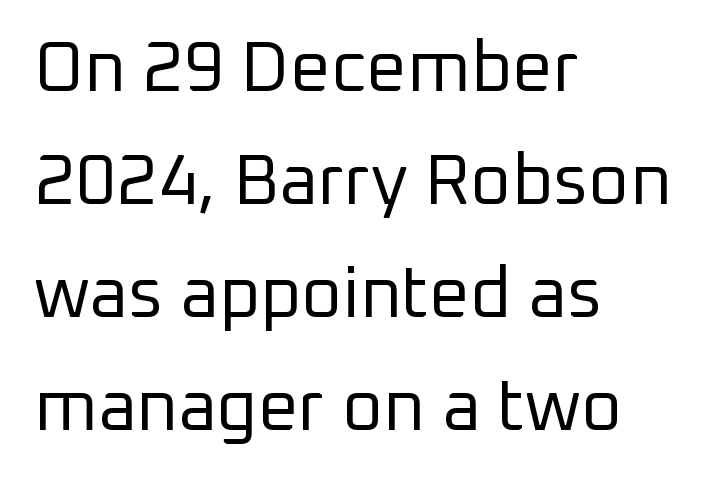
Q: Is the text bold? A: No.
Q: Is the text italic (slanted)? A: No, it is upright.
Q: Is the typeface a serif or a sans-serif typeface? A: Sans-serif.
Q: Is the text underlined? A: No.
Q: How is the paragraph aligned? A: Left-aligned.
Q: Is the spacing between letters normal or unusually wide? A: Normal.
Q: Is the spacing between lines tight, normal or loose? A: Normal.
Q: Width (condensed, normal, or wide)? A: Normal.
Q: Stroke contrast? A: Low.
Q: x-height? A: Medium.
Q: Monospaced? A: No.
